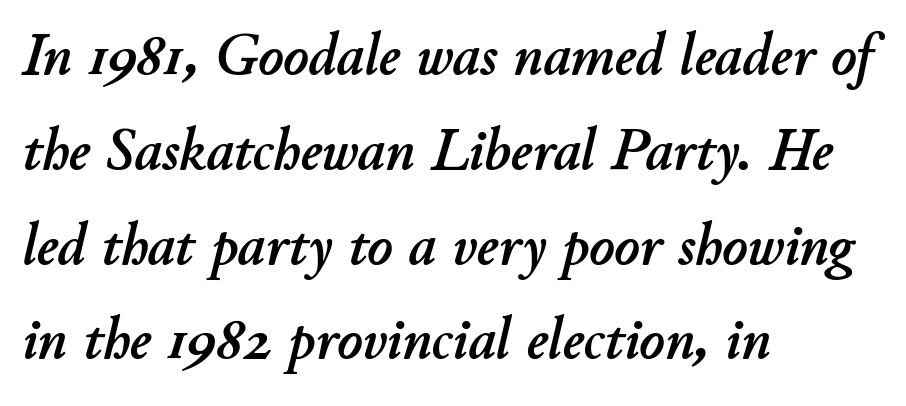
The image shows 60 px text type, italic (leaning right); set left-aligned, normal line spacing (1.58x), normal letter spacing, not underlined; low stroke contrast and a small x-height.
